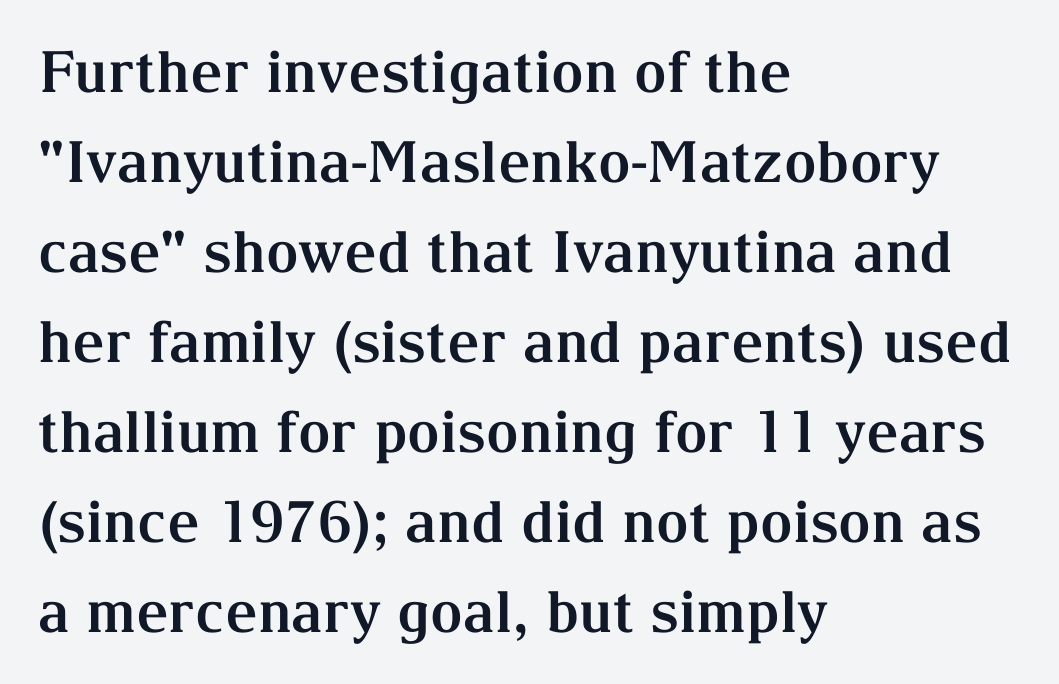
{"serif": "yes", "italic": "no", "bold": "yes", "weight": "bold", "width": "normal", "stroke_contrast": "medium", "x_height": "medium", "monospaced": "no", "underline": "no", "align": "left", "line_spacing": "normal", "line_spacing_ratio": 1.58, "letter_spacing": "normal", "letter_spacing_em": 0.0, "glyph_px": 57}
